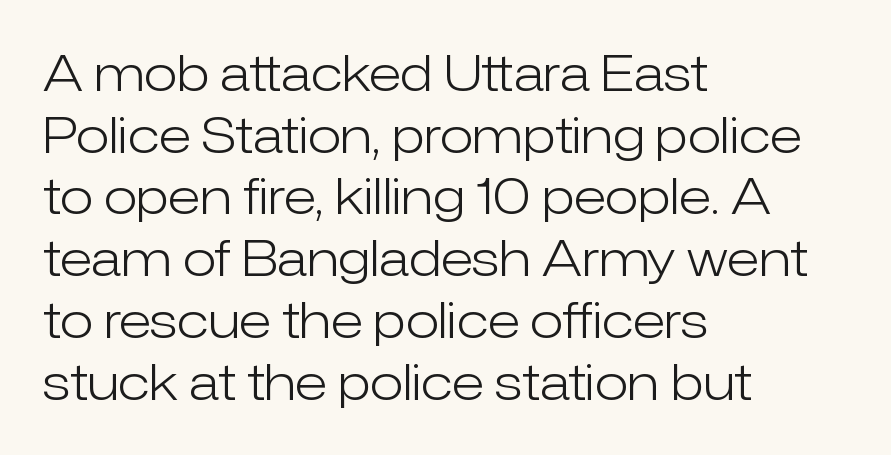
Q: Is the text bold? A: No.
Q: Is the text italic (slanted)? A: No, it is upright.
Q: Is the typeface a serif or a sans-serif typeface? A: Sans-serif.
Q: Is the text underlined? A: No.
Q: How is the paragraph aligned? A: Left-aligned.
Q: Is the spacing between letters normal or unusually wide? A: Normal.
Q: Is the spacing between lines tight, normal or loose? A: Normal.
Q: Width (condensed, normal, or wide)? A: Normal.
Q: Stroke contrast? A: Low.
Q: x-height? A: Medium.
Q: Monospaced? A: No.
